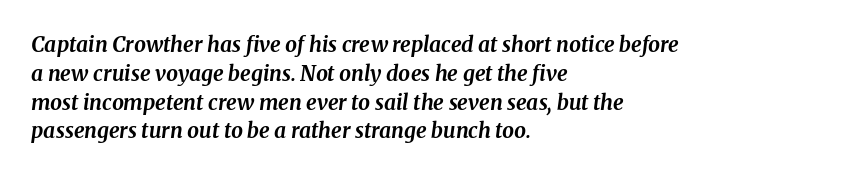
Default kerning and tracking; the words read as compact shapes. Decoration check: the copy has no underline. One-word summary of the alignment: left. Summary of vertical rhythm: regular, with standard interline spacing.
